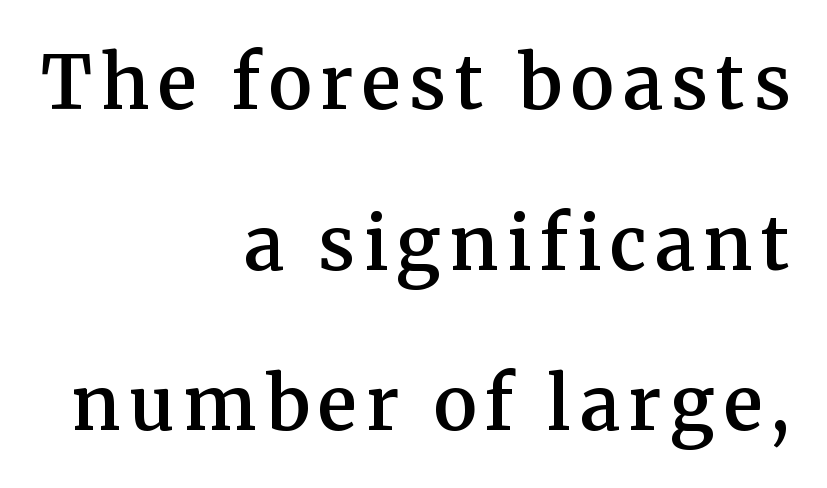
The typography opts for an upright posture over an oblique one. The designer went with a serif here, giving each stem small feet. Leftover space on each line is placed entirely before the opening word. Strokes here are thickened, but only to semibold level. Think of a printed novel: that variable character pitch is what you see here. Type without underlining.
